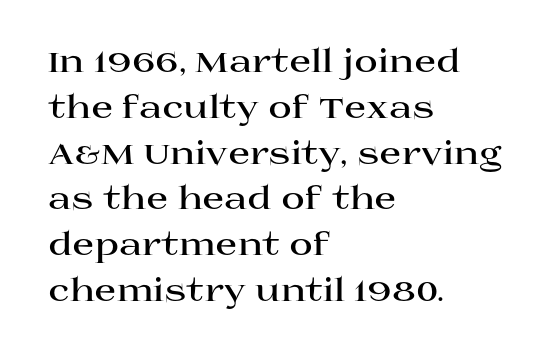
{"serif": "yes", "italic": "no", "bold": "yes", "weight": "bold", "width": "wide", "stroke_contrast": "high", "x_height": "large", "monospaced": "no", "underline": "no", "align": "left", "line_spacing": "normal", "line_spacing_ratio": 1.43, "letter_spacing": "normal", "letter_spacing_em": 0.0, "glyph_px": 32}
